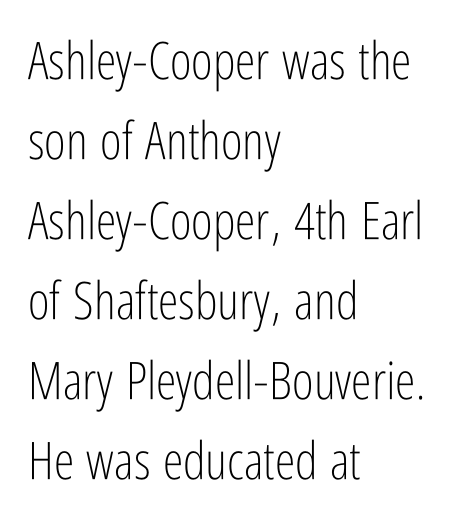
{"serif": "no", "italic": "no", "bold": "no", "weight": "light", "width": "condensed", "stroke_contrast": "low", "x_height": "medium", "monospaced": "no", "underline": "no", "align": "left", "line_spacing": "normal", "line_spacing_ratio": 1.54, "letter_spacing": "normal", "letter_spacing_em": 0.0, "glyph_px": 52}
